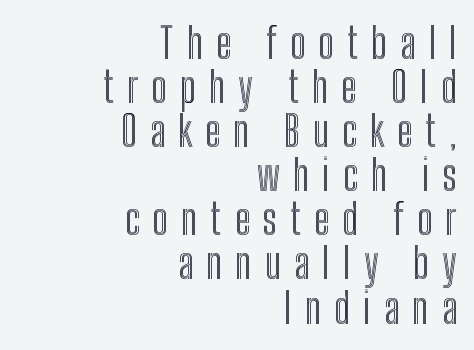
The image shows 42 px condensed type, upright; set right-aligned, tight line spacing (1.05x), unusually wide letter spacing (+0.31 em), not underlined; a medium x-height.
